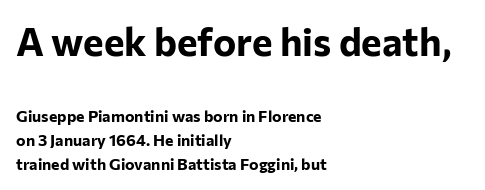
The image shows 39 px bold sans-serif type, upright; set left-aligned, normal line spacing (1.49x), normal letter spacing, not underlined; the first (top) block is 2.44x larger; low stroke contrast and a medium x-height.
